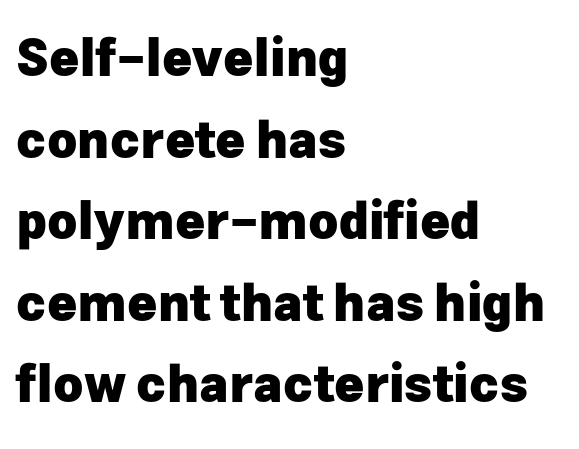
{"serif": "no", "italic": "no", "bold": "yes", "weight": "heavy", "width": "normal", "stroke_contrast": "low", "x_height": "medium", "monospaced": "no", "underline": "no", "align": "left", "line_spacing": "normal", "line_spacing_ratio": 1.6, "letter_spacing": "normal", "letter_spacing_em": 0.0, "glyph_px": 51}
